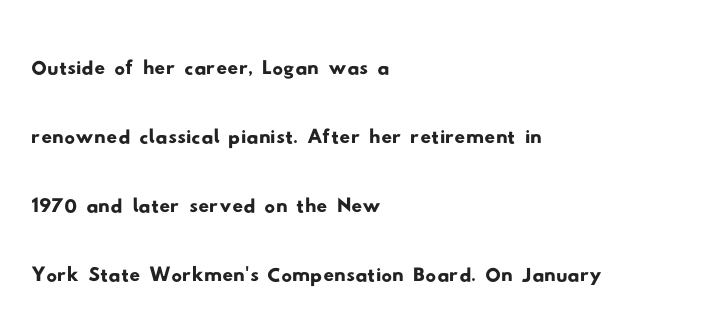
{"serif": "no", "width": "wide", "stroke_contrast": "low", "x_height": "small", "monospaced": "no", "underline": "no", "align": "left", "line_spacing": "normal", "line_spacing_ratio": 1.3, "letter_spacing": "normal", "letter_spacing_em": 0.0, "glyph_px": 53}
